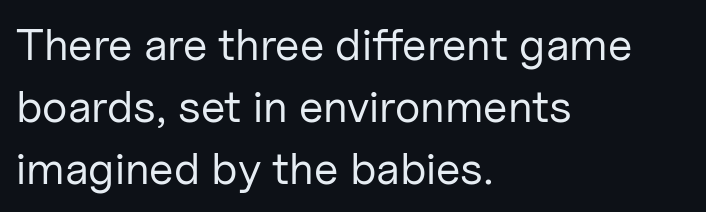
Q: Is the text bold? A: No.
Q: Is the text italic (slanted)? A: No, it is upright.
Q: Is the typeface a serif or a sans-serif typeface? A: Sans-serif.
Q: Is the text underlined? A: No.
Q: How is the paragraph aligned? A: Left-aligned.
Q: Is the spacing between letters normal or unusually wide? A: Normal.
Q: Is the spacing between lines tight, normal or loose? A: Normal.
Q: Width (condensed, normal, or wide)? A: Normal.
Q: Stroke contrast? A: Low.
Q: x-height? A: Medium.
Q: Monospaced? A: No.
